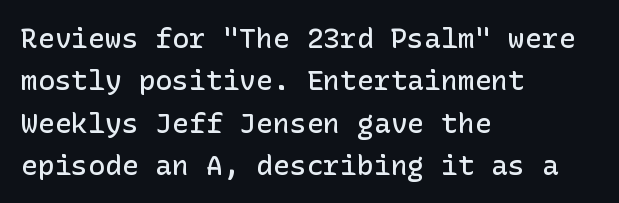
{"serif": "no", "italic": "no", "bold": "semi", "weight": "semibold", "width": "normal", "stroke_contrast": "low", "x_height": "medium", "underline": "no", "align": "left", "line_spacing": "normal", "line_spacing_ratio": 1.51, "letter_spacing": "normal", "letter_spacing_em": 0.0, "glyph_px": 28}
